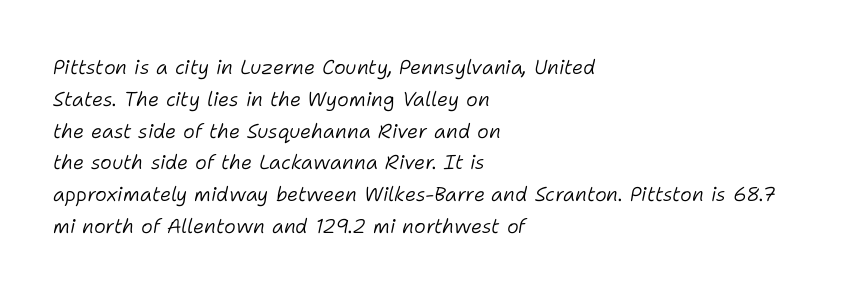
{"italic": "yes", "lean": "right", "slant_degrees": 11, "bold": "no", "underline": "no", "align": "left", "line_spacing": "normal", "line_spacing_ratio": 1.59, "letter_spacing": "normal", "letter_spacing_em": 0.0, "glyph_px": 20}
